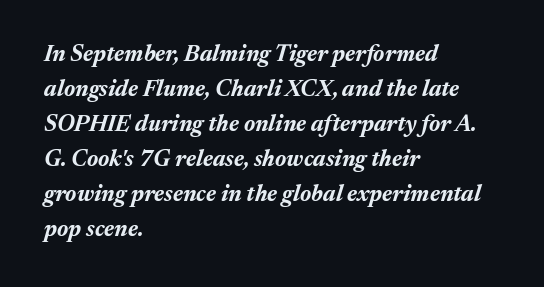
Designer's note — italics engaged. Reading down the column, the eye jumps a familiar distance to each next line. The compositor pushed each line to the left boundary. Any mark beneath the type? The region is blank. Here the glyphs are tracked normally, forming tight word shapes. Heft: maximum for text — a bold.
